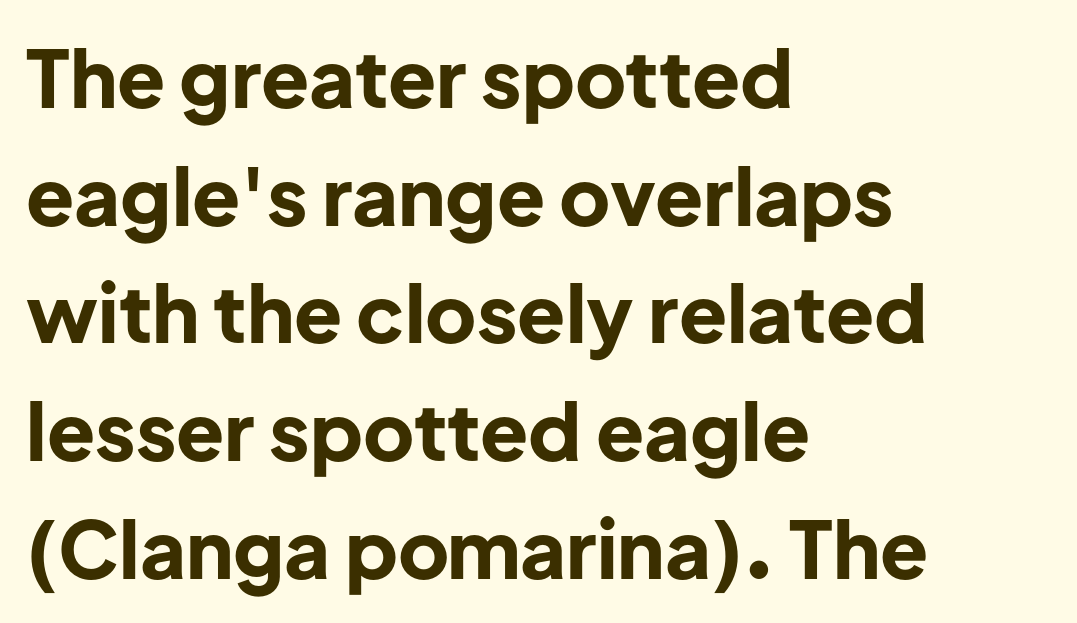
Look at the tracking — it's just the regular setting, nothing added. Does the leading feel generous? No, just average. Italic? Not at all — the glyphs are vertical. Each letter's strokes conclude bluntly, with no projecting serifs.
